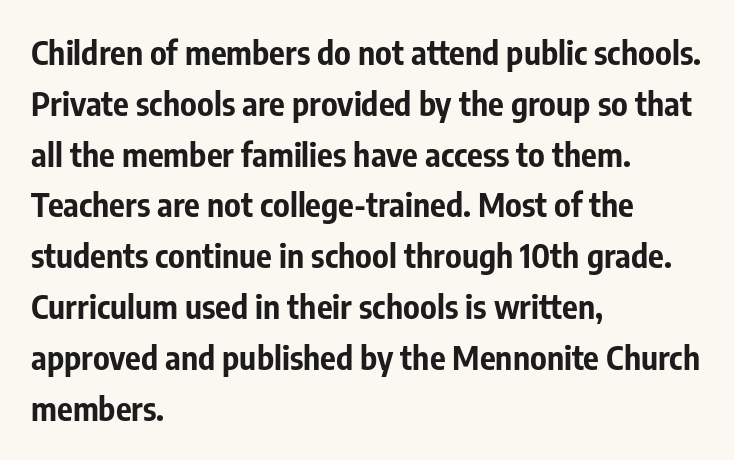
{"serif": "no", "italic": "no", "bold": "yes", "weight": "bold", "width": "condensed", "stroke_contrast": "low", "x_height": "medium", "monospaced": "no", "underline": "no", "align": "left", "line_spacing": "normal", "line_spacing_ratio": 1.54, "letter_spacing": "normal", "letter_spacing_em": 0.0, "glyph_px": 33}
